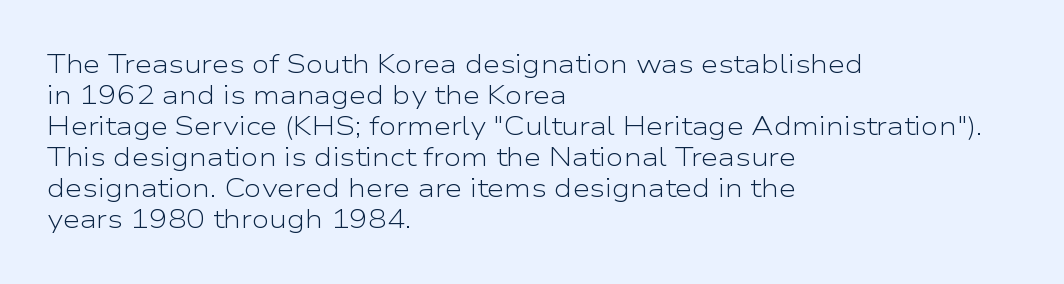
{"italic": "no", "bold": "no", "underline": "no", "align": "left", "line_spacing_ratio": 1.24, "letter_spacing": "normal", "letter_spacing_em": 0.0, "glyph_px": 25}
